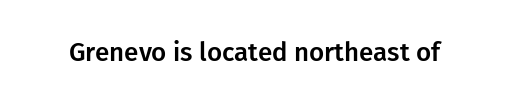
Q: Is the text italic (slanted)? A: No, it is upright.
Q: Is the text underlined? A: No.
Q: Is the spacing between letters normal or unusually wide? A: Normal.
